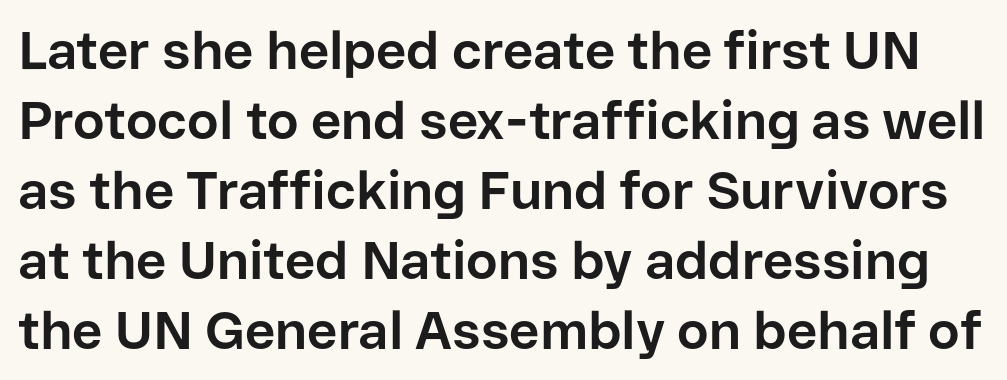
The image shows 53 px bold sans-serif type, upright; set normal line spacing (1.32x), normal letter spacing, not underlined; low stroke contrast and a medium x-height.
